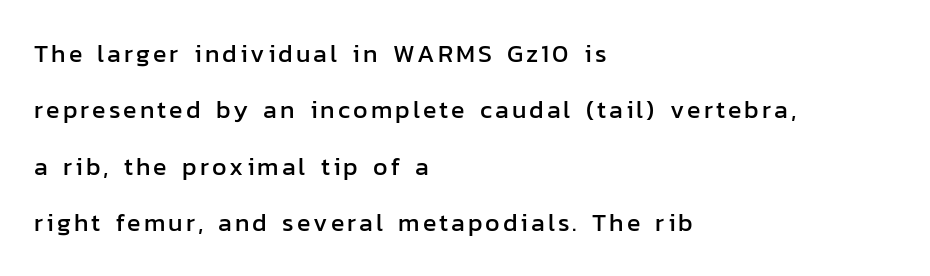
Q: Is the text italic (slanted)? A: No, it is upright.
Q: Is the text underlined? A: No.
Q: How is the paragraph aligned? A: Left-aligned.
Q: Is the spacing between lines tight, normal or loose? A: Loose.
